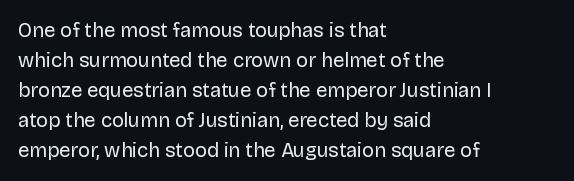
The image shows 20 px text type, upright; set left-aligned, normal line spacing (1.5x), normal letter spacing, not underlined.
